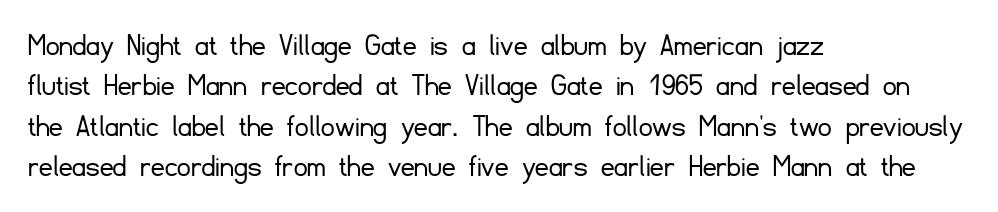
The image shows 33 px light sans-serif type, upright; set left-aligned, line spacing 1.22x, normal letter spacing, not underlined; low stroke contrast and a small x-height.
